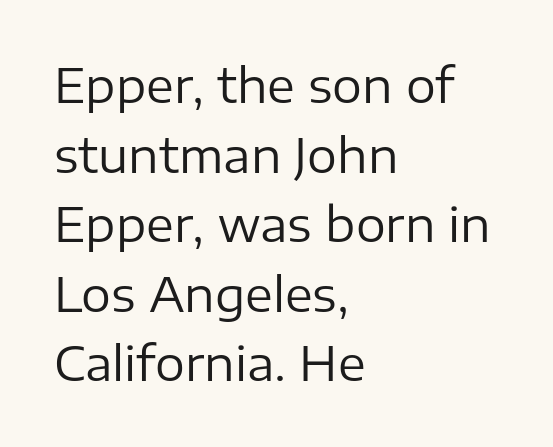
The image shows 47 px regular-weight sans-serif type, upright; set left-aligned, normal line spacing (1.48x), normal letter spacing, not underlined; low stroke contrast and a medium x-height.
